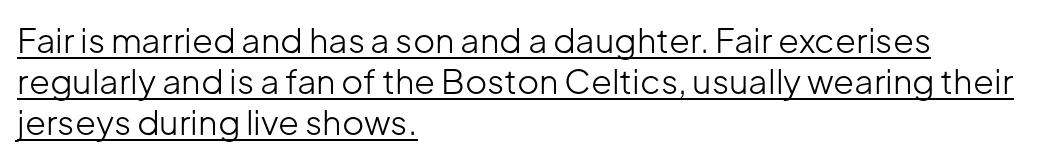
Q: Is the text bold? A: No.
Q: Is the text italic (slanted)? A: No, it is upright.
Q: Is the typeface a serif or a sans-serif typeface? A: Sans-serif.
Q: Is the text underlined? A: Yes.
Q: How is the paragraph aligned? A: Left-aligned.
Q: Is the spacing between letters normal or unusually wide? A: Normal.
Q: Width (condensed, normal, or wide)? A: Normal.
Q: Stroke contrast? A: Low.
Q: x-height? A: Medium.
Q: Monospaced? A: No.
